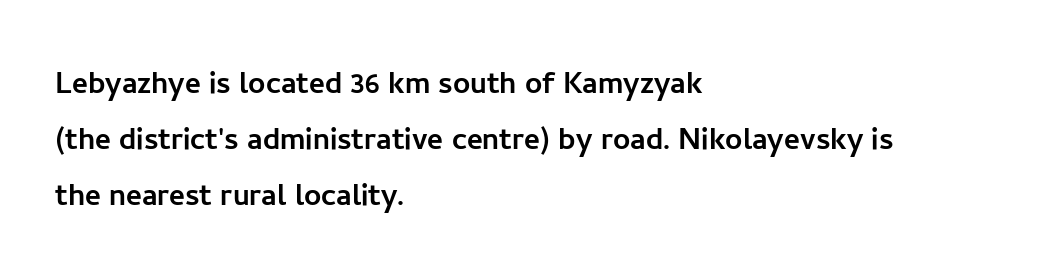
These lines keep a tight, regular rhythm from letter to letter. One-word summary of the alignment: left. The font family rendered here belongs to the sans-serif group. Looks like regular typesetting: each glyph gets only the width it needs.
